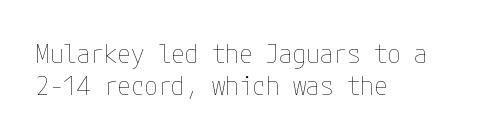
The image shows 27 px text type, upright; set left-aligned, line spacing 1.17x, normal letter spacing, not underlined.
